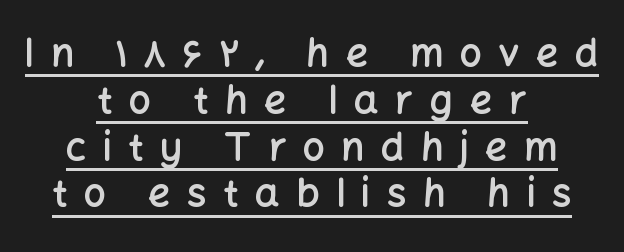
The image shows 39 px semibold sans-serif type, upright; set centered, line spacing 1.2x, unusually wide letter spacing (+0.42 em), underlined; low stroke contrast and a medium x-height.
